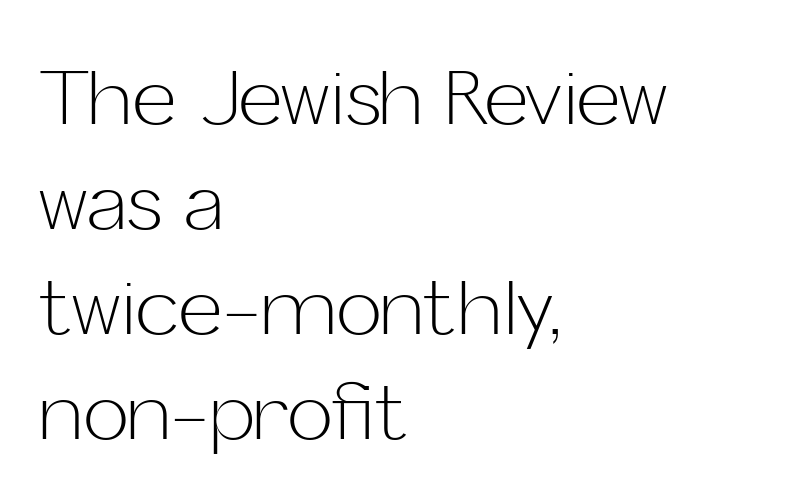
Q: Is the text bold? A: No.
Q: Is the text italic (slanted)? A: No, it is upright.
Q: Is the typeface a serif or a sans-serif typeface? A: Sans-serif.
Q: Is the text underlined? A: No.
Q: How is the paragraph aligned? A: Left-aligned.
Q: Is the spacing between letters normal or unusually wide? A: Normal.
Q: Is the spacing between lines tight, normal or loose? A: Normal.
Q: Width (condensed, normal, or wide)? A: Normal.
Q: Stroke contrast? A: Low.
Q: x-height? A: Medium.
Q: Monospaced? A: No.
